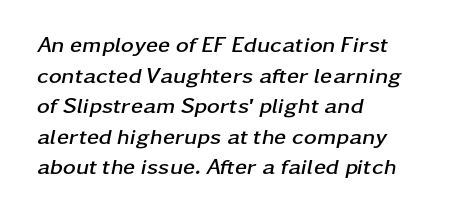
The image shows 22 px bold type, italic (leaning right); set left-aligned, normal line spacing (1.39x), normal letter spacing, not underlined.
